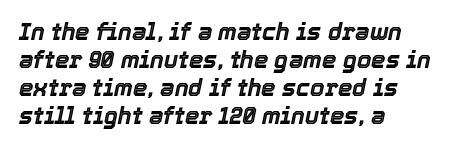
Q: Is the text italic (slanted)? A: Yes, it leans right by about 12 degrees.
Q: Is the text underlined? A: No.
Q: How is the paragraph aligned? A: Left-aligned.
Q: Is the spacing between letters normal or unusually wide? A: Normal.
